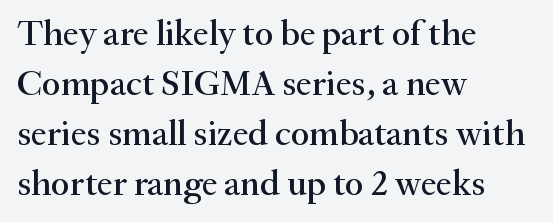
{"serif": "yes", "italic": "no", "width": "normal", "stroke_contrast": "medium", "x_height": "small", "monospaced": "no", "underline": "no", "align": "left", "line_spacing": "normal", "line_spacing_ratio": 1.39, "letter_spacing": "normal", "letter_spacing_em": 0.0, "glyph_px": 36}
